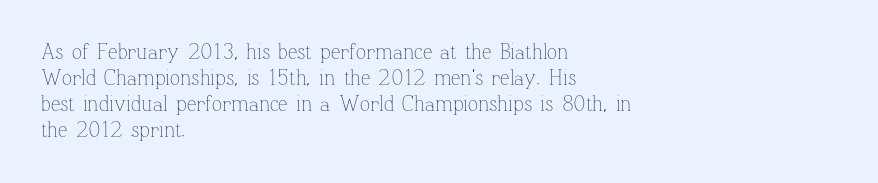
The image shows 21 px text type, upright; set left-aligned, line spacing 1.24x, normal letter spacing, not underlined.
